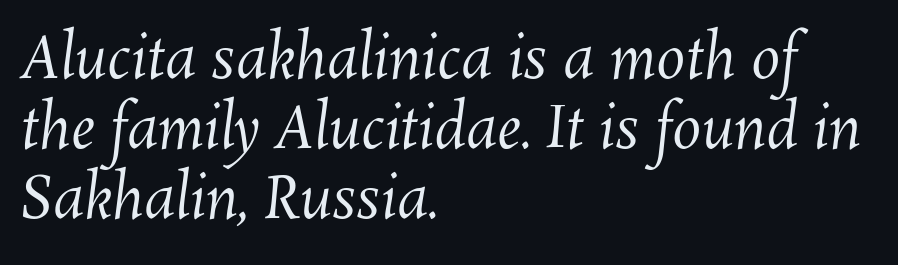
A light-to-regular cut is what we see here. Honestly, there is no underline to notice here at all. This sample has the flowing, uneven cadence of proportional lettering. Short and long lines alike share a common starting point at left. Tracking here is standard; glyphs follow each other at the usual distance.
